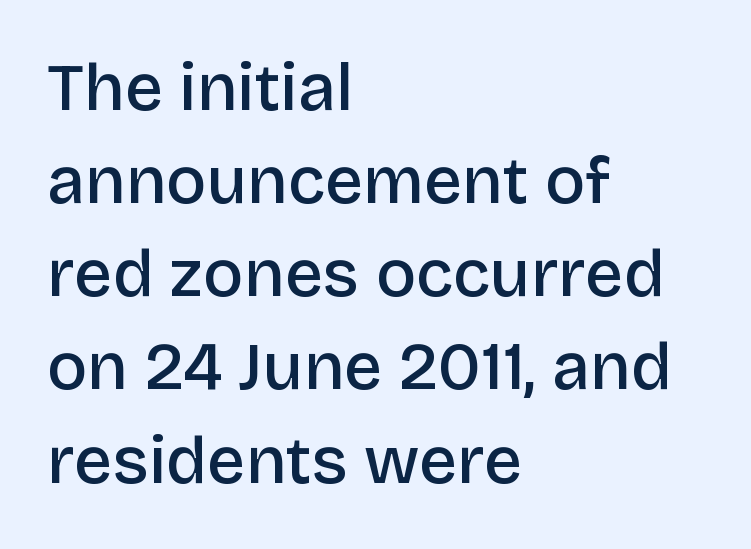
Q: Is the text bold? A: Semi-bold.
Q: Is the text italic (slanted)? A: No, it is upright.
Q: Is the typeface a serif or a sans-serif typeface? A: Sans-serif.
Q: Is the text underlined? A: No.
Q: How is the paragraph aligned? A: Left-aligned.
Q: Is the spacing between letters normal or unusually wide? A: Normal.
Q: Is the spacing between lines tight, normal or loose? A: Normal.
Q: Width (condensed, normal, or wide)? A: Normal.
Q: Stroke contrast? A: Low.
Q: x-height? A: Large.
Q: Monospaced? A: No.
